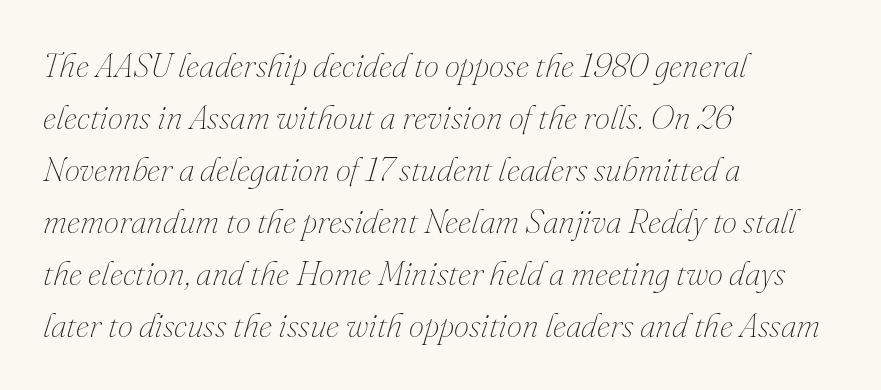
Decoration check: the copy has no underline. Slanted lettering throughout. Which margin do the lines hug? The left one — the right edge is uneven. Rows of type keep a routine distance in the vertical direction. Honestly, the letter spacing is just normal — you wouldn't notice it.
